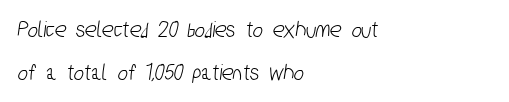
{"underline": "no", "align": "left", "line_spacing_ratio": 1.79, "letter_spacing": "normal", "letter_spacing_em": 0.0, "glyph_px": 24}
